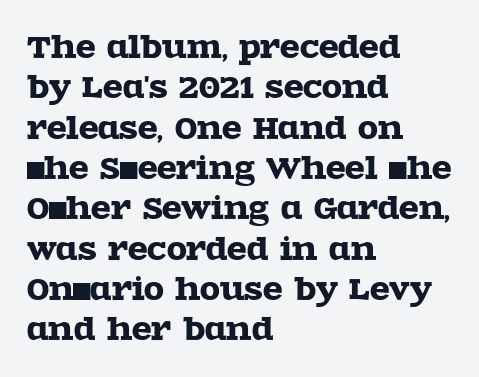
Q: Is the text italic (slanted)? A: No, it is upright.
Q: Is the typeface a serif or a sans-serif typeface? A: Serif.
Q: Is the text underlined? A: No.
Q: How is the paragraph aligned? A: Left-aligned.
Q: Is the spacing between letters normal or unusually wide? A: Normal.
Q: Is the spacing between lines tight, normal or loose? A: Normal.
Q: Width (condensed, normal, or wide)? A: Wide.
Q: x-height? A: Large.
Q: Monospaced? A: No.
